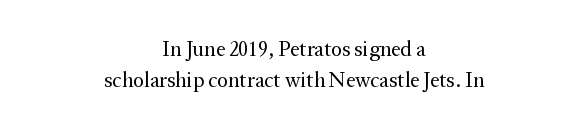
{"italic": "no", "bold": "no", "underline": "no", "align": "center", "line_spacing": "normal", "line_spacing_ratio": 1.5, "letter_spacing": "normal", "letter_spacing_em": 0.0, "glyph_px": 21}
